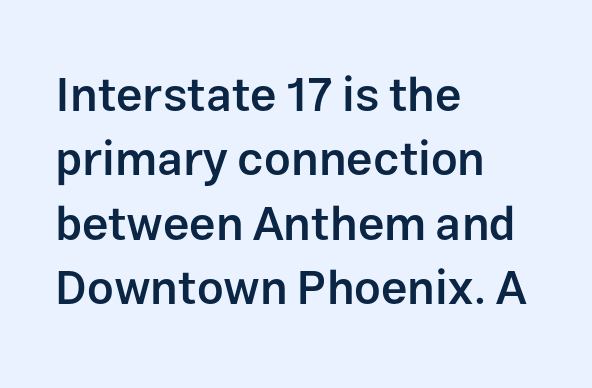
The image shows 47 px semibold sans-serif type, upright; set left-aligned, normal line spacing (1.37x), normal letter spacing, not underlined; low stroke contrast and a medium x-height.
